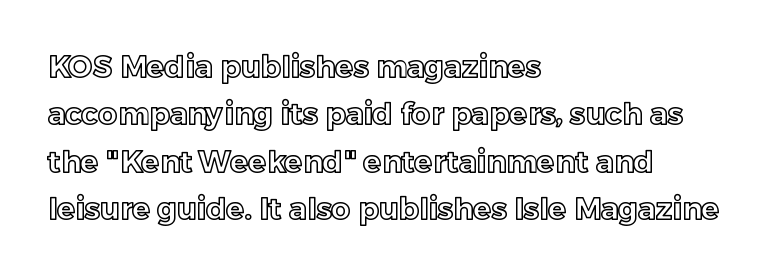
{"italic": "no", "width": "normal", "x_height": "medium", "monospaced": "no", "underline": "no", "align": "left", "line_spacing": "normal", "line_spacing_ratio": 1.58, "letter_spacing": "normal", "letter_spacing_em": 0.0, "glyph_px": 30}
